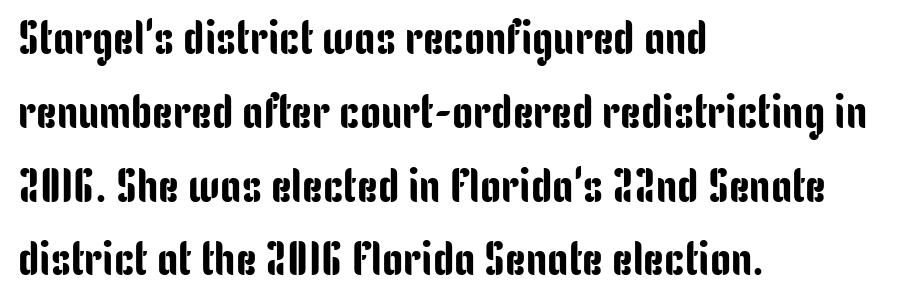
The image shows 47 px condensed sans-serif type, upright; set left-aligned, normal line spacing (1.57x), normal letter spacing, not underlined; low stroke contrast and a medium x-height.
